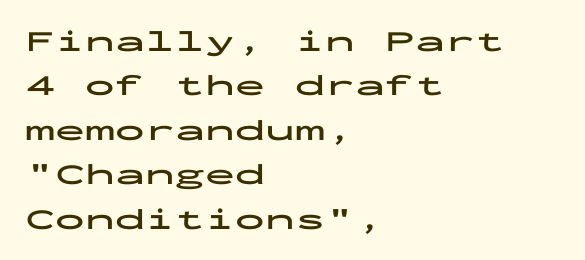
{"serif": "no", "italic": "no", "bold": "yes", "weight": "bold", "width": "wide", "stroke_contrast": "low", "x_height": "medium", "monospaced": "yes", "underline": "no", "align": "left", "line_spacing": "normal", "line_spacing_ratio": 1.48, "letter_spacing": "normal", "letter_spacing_em": 0.0, "glyph_px": 30}
